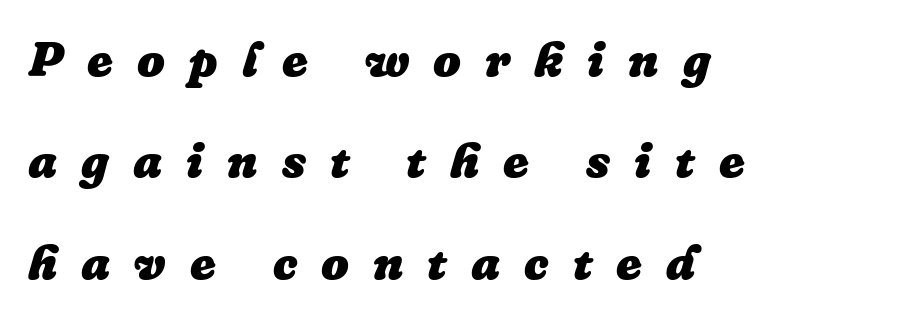
Is this a fixed-width face? No — the glyphs have proportional, varying widths. Tracking value appears strongly positive — letters spread wide. Is the type slanted? Yes — the strokes lean at a clear angle. Reading down the block, your eye returns to a fixed left position each line. These words are printed bold, with thick strokes throughout. Nobody drew a line under any word here.
